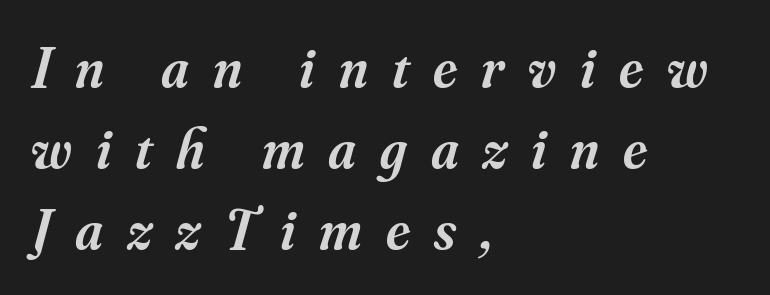
The letterforms stand isolated, each surrounded by extra space. The rendering shows small feet on the letterforms — a serif design. You could not count columns in this text — the font is proportionally spaced. The leading is moderate, giving the passage an even texture. The font's italic variant was chosen for this text.
